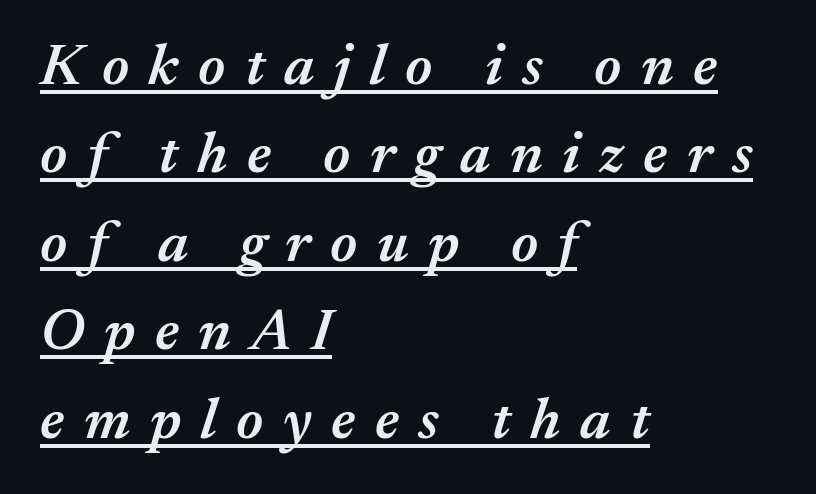
Each word looks stretched out because of the extra space between its letters. Character widths vary here, with narrow letters taking less room than wide ones. Compared with a centered layout, this one pins lines to the left instead. The specimen reads as italic at a glance. Vertically, the passage feels balanced, rows spaced as you'd expect. The rendered words wear a rule along their underside.
